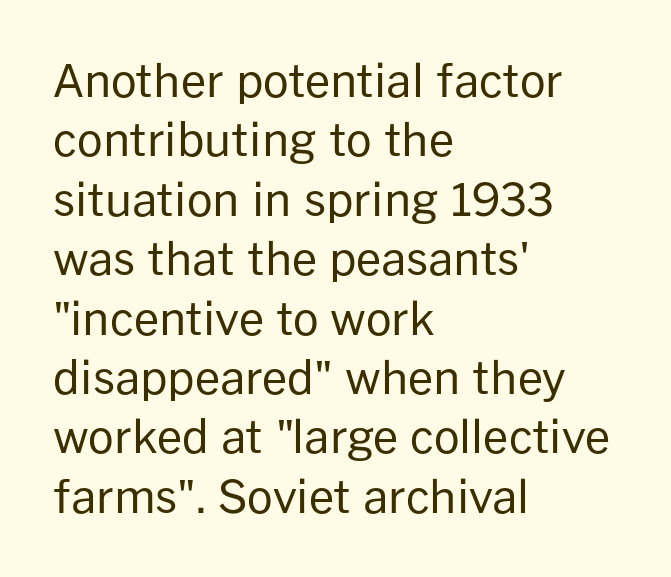
{"serif": "no", "italic": "no", "bold": "no", "weight": "regular", "width": "normal", "stroke_contrast": "low", "x_height": "medium", "monospaced": "no", "underline": "no", "align": "left", "line_spacing": "normal", "line_spacing_ratio": 1.32, "letter_spacing": "normal", "letter_spacing_em": 0.0, "glyph_px": 45}
